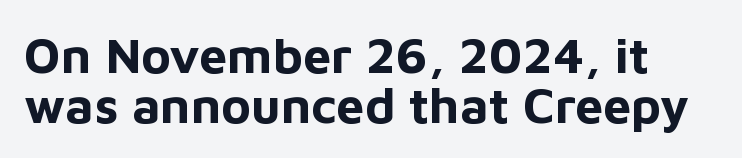
Q: Is the text bold? A: Yes.
Q: Is the text italic (slanted)? A: No, it is upright.
Q: Is the typeface a serif or a sans-serif typeface? A: Sans-serif.
Q: Is the text underlined? A: No.
Q: Is the spacing between letters normal or unusually wide? A: Normal.
Q: Is the spacing between lines tight, normal or loose? A: Tight.
Q: Width (condensed, normal, or wide)? A: Normal.
Q: Stroke contrast? A: Low.
Q: x-height? A: Medium.
Q: Monospaced? A: No.
